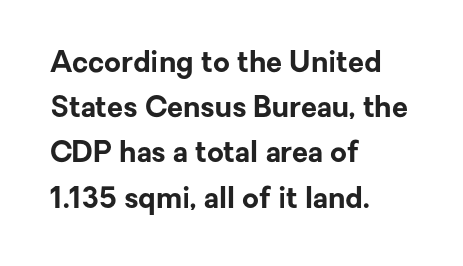
The letters advance in unequal steps, a hallmark of proportional type. The face used here has the dense, thick strokes of a bold. A normal amount of white space separates one row of letters from the next. No italicization has been applied; the sample stays upright. A typesetter would call this zero additional tracking. The gap between lines stays unmarked.
